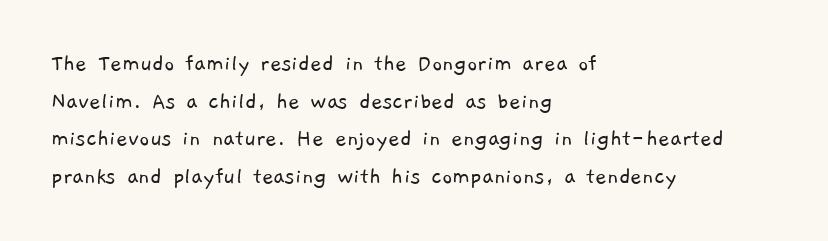
{"bold": "no", "underline": "no", "align": "left", "line_spacing": "normal", "line_spacing_ratio": 1.51, "letter_spacing": "normal", "letter_spacing_em": 0.0, "glyph_px": 25}
